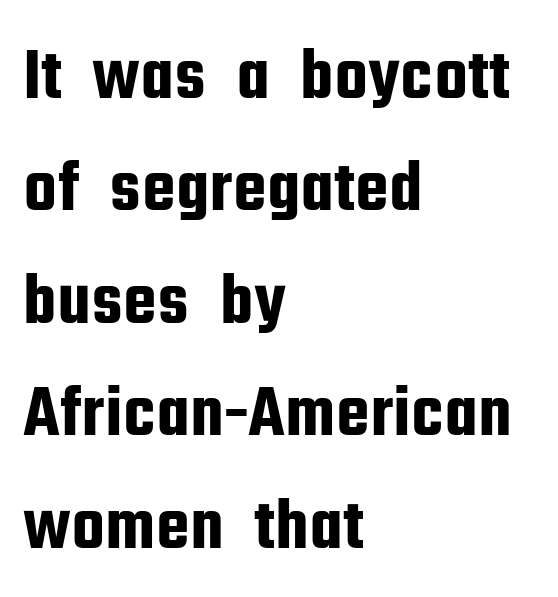
The image shows 75 px condensed sans-serif type, upright; set left-aligned, normal line spacing (1.5x), normal letter spacing, not underlined; low stroke contrast and a medium x-height.
